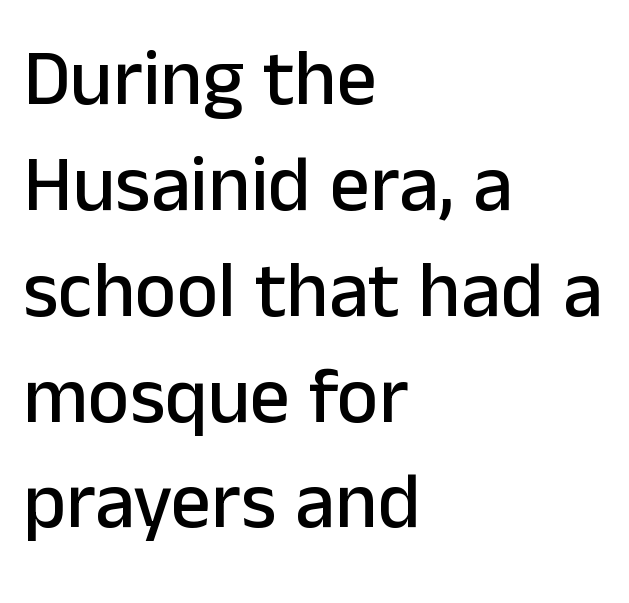
Q: Is the text italic (slanted)? A: No, it is upright.
Q: Is the typeface a serif or a sans-serif typeface? A: Sans-serif.
Q: Is the text underlined? A: No.
Q: How is the paragraph aligned? A: Left-aligned.
Q: Is the spacing between letters normal or unusually wide? A: Normal.
Q: Is the spacing between lines tight, normal or loose? A: Normal.
Q: Width (condensed, normal, or wide)? A: Normal.
Q: Stroke contrast? A: Low.
Q: x-height? A: Medium.
Q: Monospaced? A: No.
